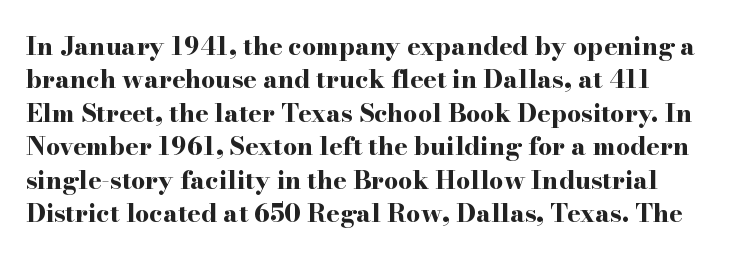
{"italic": "no", "bold": "yes", "underline": "no", "line_spacing": "normal", "line_spacing_ratio": 1.34, "letter_spacing": "normal", "letter_spacing_em": 0.0, "glyph_px": 25}
